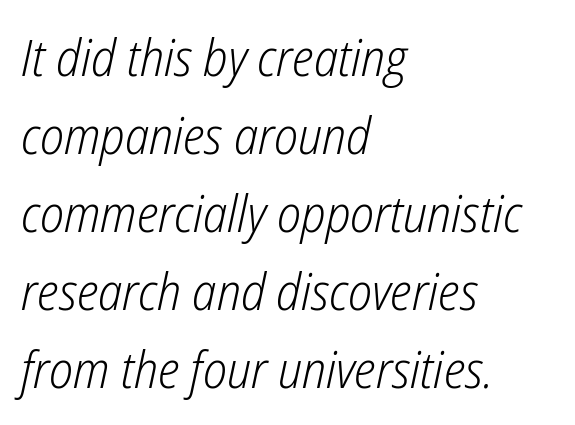
The image shows 51 px light, condensed type, italic (leaning right); set left-aligned, normal line spacing (1.53x), normal letter spacing, not underlined; low stroke contrast and a medium x-height.
